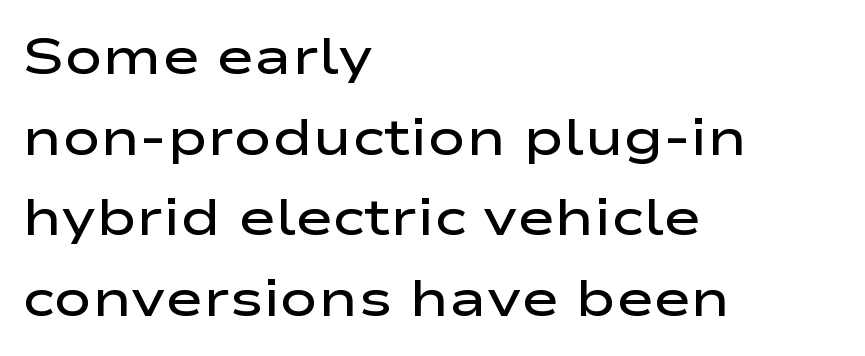
Q: Is the text bold? A: Semi-bold.
Q: Is the text italic (slanted)? A: No, it is upright.
Q: Is the typeface a serif or a sans-serif typeface? A: Sans-serif.
Q: Is the text underlined? A: No.
Q: How is the paragraph aligned? A: Left-aligned.
Q: Is the spacing between letters normal or unusually wide? A: Normal.
Q: Is the spacing between lines tight, normal or loose? A: Normal.
Q: Width (condensed, normal, or wide)? A: Wide.
Q: Stroke contrast? A: Low.
Q: x-height? A: Medium.
Q: Monospaced? A: No.
